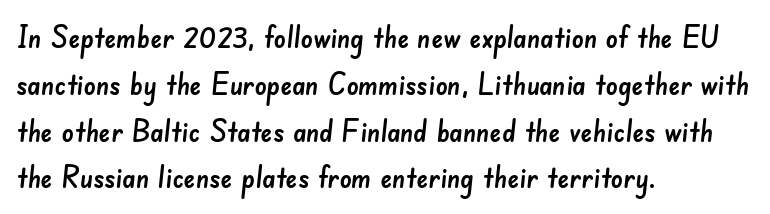
This sample has the flowing, uneven cadence of proportional lettering. No feet cap the strokes, marking this as sans-serif type. Nobody touched the tracking dial on this one. Visually the block forms a straight wall on the left and a jagged coastline on the right.
